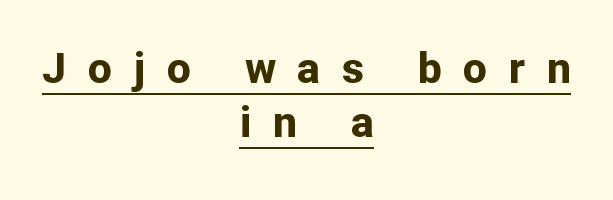
The image shows 43 px bold sans-serif type, upright; set centered, normal line spacing (1.26x), unusually wide letter spacing (+0.5 em), underlined; low stroke contrast and a medium x-height.
